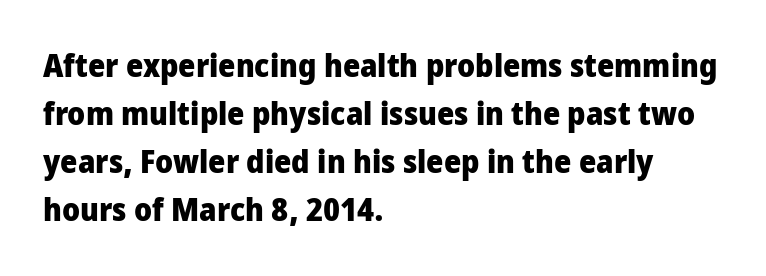
Leftover space on each line is placed entirely after the last word. Tracking here is standard; glyphs follow each other at the usual distance. To sum up the face: it is a sans, with no serifs. The axis of the letterforms is exactly vertical.
